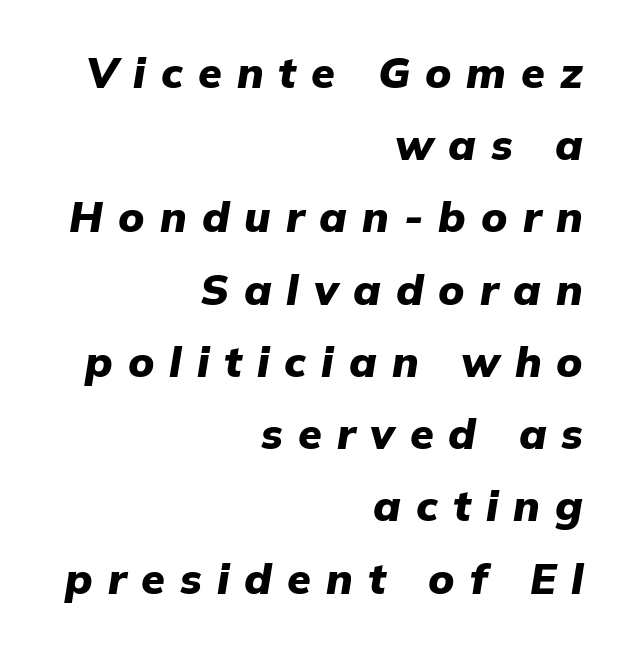
{"italic": "yes", "lean": "right", "slant_degrees": 9, "bold": "yes", "weight": "heavy", "width": "normal", "stroke_contrast": "low", "x_height": "medium", "monospaced": "no", "underline": "no", "align": "right", "line_spacing": "normal", "line_spacing_ratio": 1.68, "letter_spacing": "wide", "letter_spacing_em": 0.35, "glyph_px": 43}
